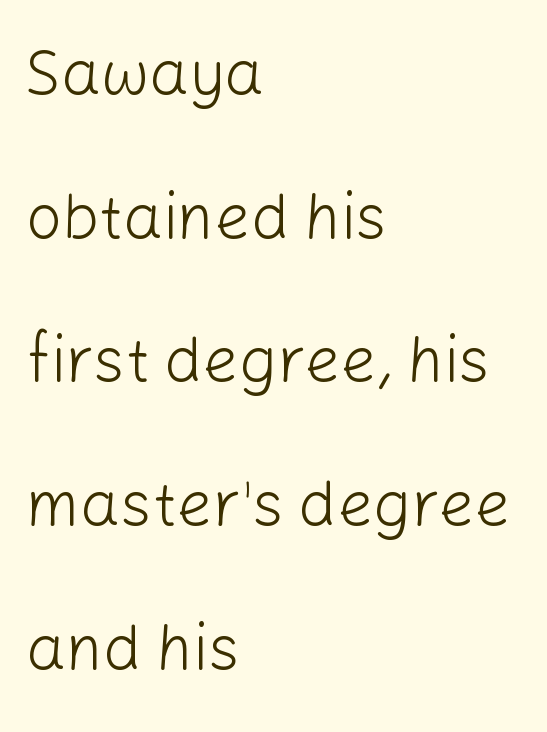
The image shows 63 px light sans-serif type, upright; set left-aligned, loose line spacing (2.28x), normal letter spacing, not underlined; low stroke contrast and a medium x-height.
